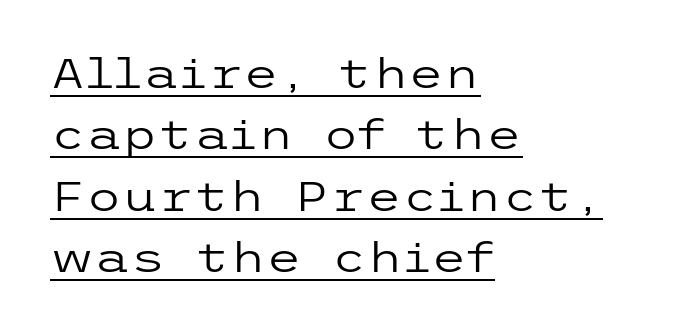
{"serif": "no", "italic": "no", "bold": "no", "weight": "regular", "width": "wide", "stroke_contrast": "low", "x_height": "medium", "underline": "yes", "align": "left", "line_spacing": "normal", "line_spacing_ratio": 1.5, "letter_spacing": "normal", "letter_spacing_em": 0.0, "glyph_px": 41}
